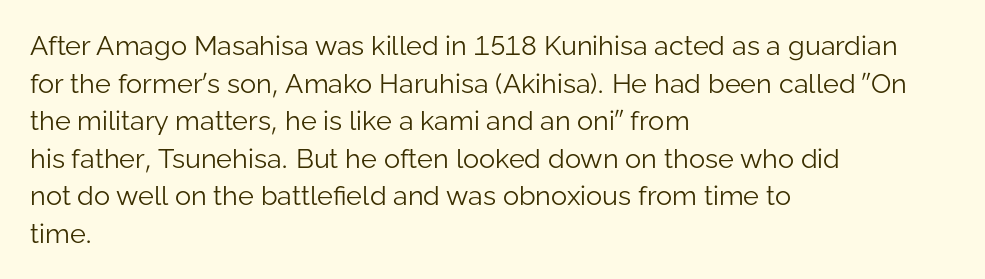
{"italic": "no", "bold": "no", "underline": "no", "align": "left", "line_spacing": "normal", "line_spacing_ratio": 1.39, "letter_spacing": "normal", "letter_spacing_em": 0.0, "glyph_px": 27}
